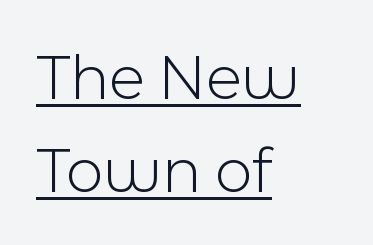
The glyphs in this specimen are sans serif. The lettering stays uniformly vertical, giving the passage a roman look. A typesetter would call this proportional, since set widths differ per character. One-word summary of the alignment: left. The type is set solid horizontally, with unmodified tracking. Compared with a typical body face, this is equally light or lighter still.
